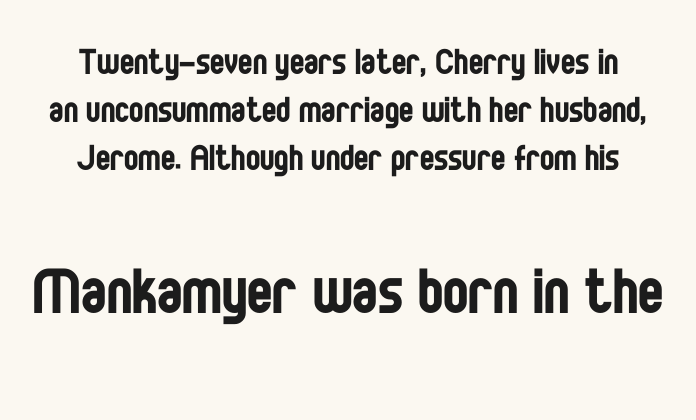
{"serif": "no", "italic": "no", "bold": "no", "weight": "regular", "width": "condensed", "stroke_contrast": "low", "x_height": "large", "monospaced": "no", "underline": "no", "line_spacing": "tight", "line_spacing_ratio": 1.12, "letter_spacing": "normal", "letter_spacing_em": 0.0, "larger_block": "second", "size_ratio": 1.77, "glyph_px": 76}
